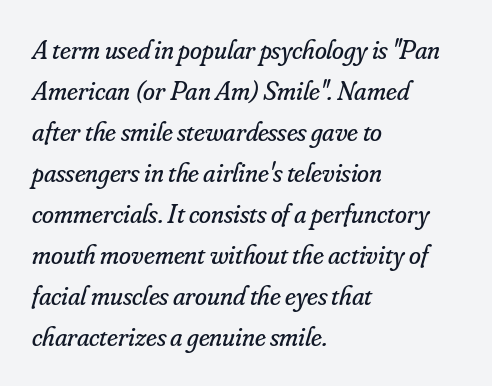
Q: Is the text bold? A: No.
Q: Is the text italic (slanted)? A: Yes, it leans right by about 16 degrees.
Q: Is the text underlined? A: No.
Q: How is the paragraph aligned? A: Left-aligned.
Q: Is the spacing between letters normal or unusually wide? A: Normal.
Q: Is the spacing between lines tight, normal or loose? A: Normal.
